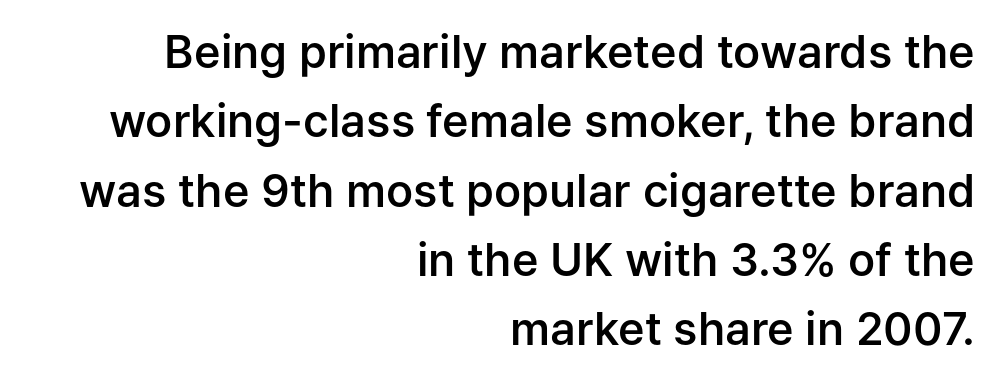
The image shows 45 px semibold sans-serif type, upright; set right-aligned, normal line spacing (1.54x), normal letter spacing, not underlined; low stroke contrast and a medium x-height.
